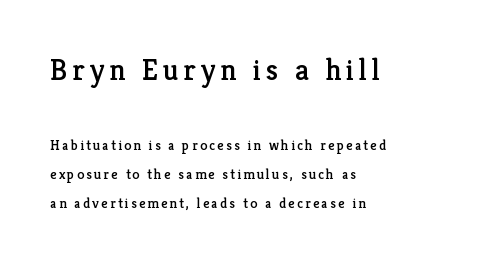
Q: Is the text italic (slanted)? A: No, it is upright.
Q: Is the typeface a serif or a sans-serif typeface? A: Serif.
Q: Is the text underlined? A: No.
Q: How is the paragraph aligned? A: Left-aligned.
Q: Is the spacing between lines tight, normal or loose? A: Loose.
Q: Which block of text is set in a larger size, the first (top) or the second (bottom)? A: The first (top) one.
Q: Width (condensed, normal, or wide)? A: Normal.
Q: Stroke contrast? A: Low.
Q: x-height? A: Medium.
Q: Monospaced? A: No.
